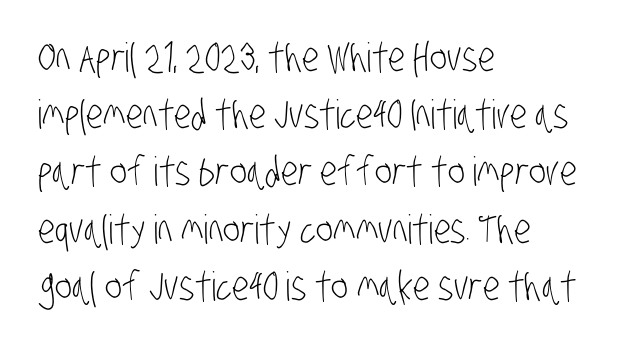
{"serif": "no", "bold": "no", "weight": "light", "width": "condensed", "stroke_contrast": "low", "x_height": "large", "monospaced": "no", "underline": "no", "align": "left", "line_spacing": "normal", "line_spacing_ratio": 1.43, "letter_spacing": "normal", "letter_spacing_em": 0.0, "glyph_px": 40}
